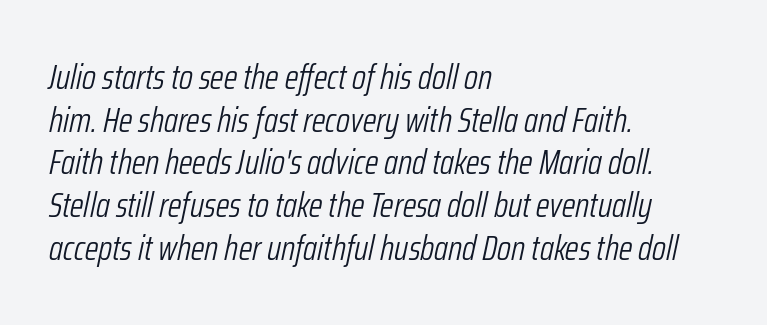
The image shows 35 px light, condensed type, italic (leaning right); set left-aligned, line spacing 1.22x, normal letter spacing, not underlined; low stroke contrast and a medium x-height.
